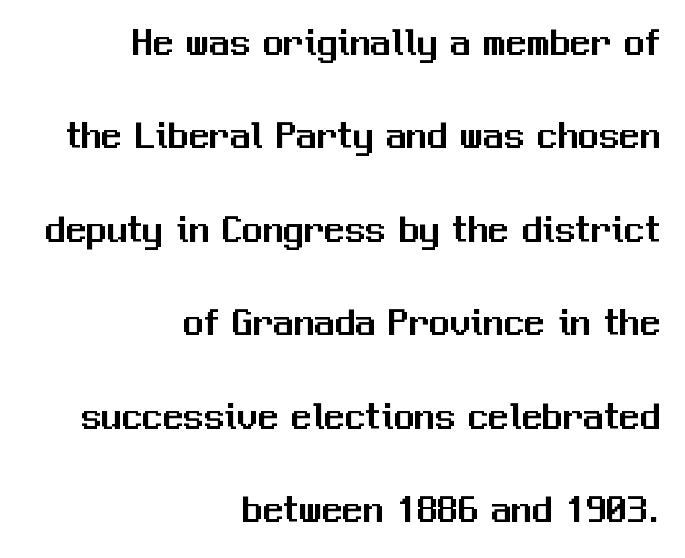
{"serif": "no", "italic": "no", "width": "normal", "stroke_contrast": "medium", "x_height": "medium", "monospaced": "no", "underline": "no", "align": "right", "line_spacing": "loose", "line_spacing_ratio": 2.28, "letter_spacing": "normal", "letter_spacing_em": 0.0, "glyph_px": 41}
